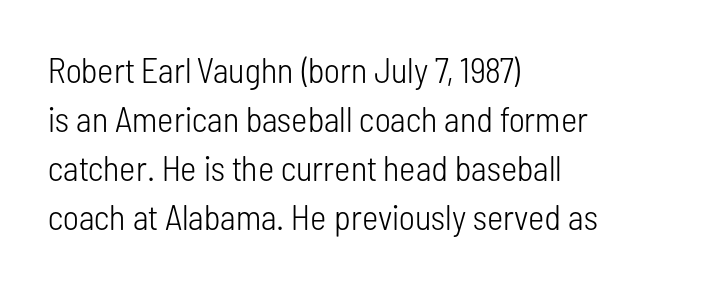
{"serif": "no", "italic": "no", "bold": "no", "weight": "light", "width": "condensed", "stroke_contrast": "low", "x_height": "medium", "monospaced": "no", "underline": "no", "align": "left", "line_spacing": "normal", "line_spacing_ratio": 1.4, "letter_spacing": "normal", "letter_spacing_em": 0.0, "glyph_px": 35}
